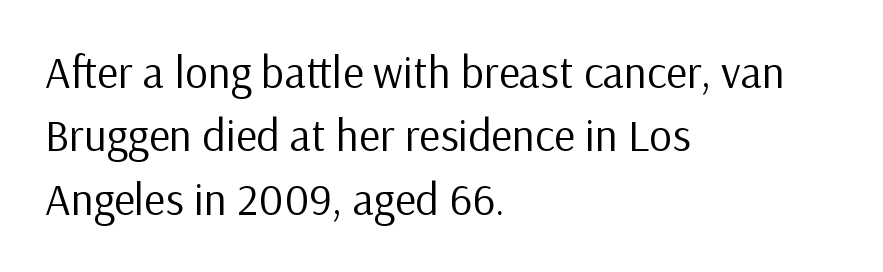
Q: Is the text bold? A: No.
Q: Is the text italic (slanted)? A: No, it is upright.
Q: Is the typeface a serif or a sans-serif typeface? A: Sans-serif.
Q: Is the text underlined? A: No.
Q: How is the paragraph aligned? A: Left-aligned.
Q: Is the spacing between letters normal or unusually wide? A: Normal.
Q: Is the spacing between lines tight, normal or loose? A: Normal.
Q: Width (condensed, normal, or wide)? A: Normal.
Q: Stroke contrast? A: Low.
Q: x-height? A: Medium.
Q: Monospaced? A: No.
